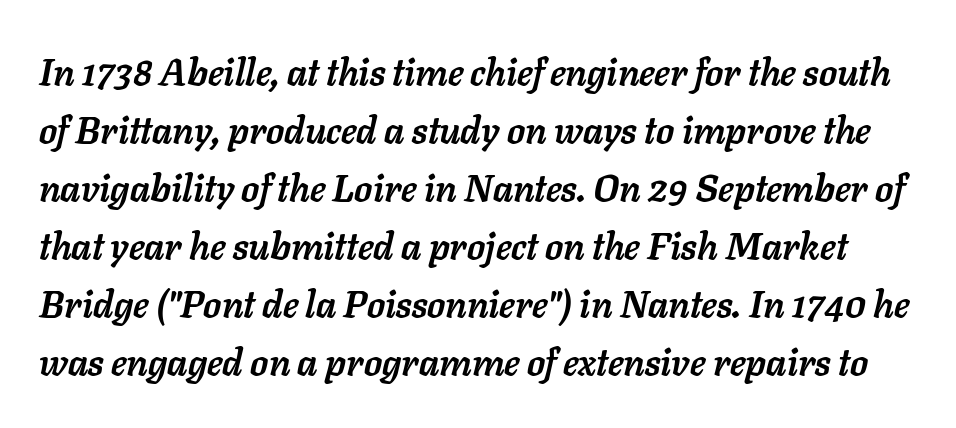
I'd describe the lettering as bold — thick and assertive. Italic: yes, the glyphs are oblique. Observe the ordinary spacing: letters are neighbours, not strangers. Horizontal bands of white between lines are of average thickness. The letters advance in unequal steps, a hallmark of proportional type.
